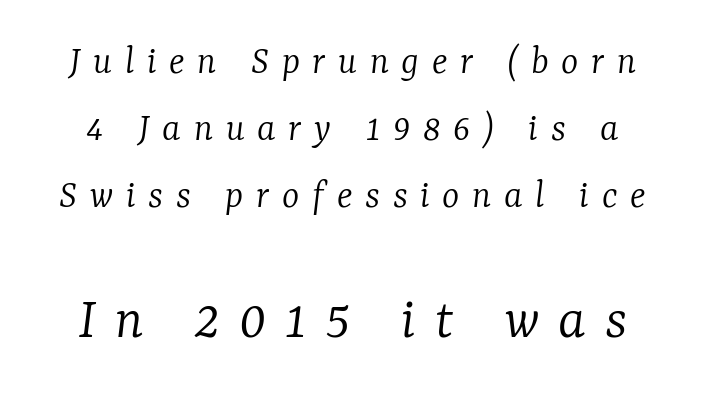
The image shows 61 px light serif type, italic (leaning right); set normal line spacing (1.63x), unusually wide letter spacing (+0.31 em), not underlined; the second (bottom) block is 1.49x larger; low stroke contrast and a medium x-height.
